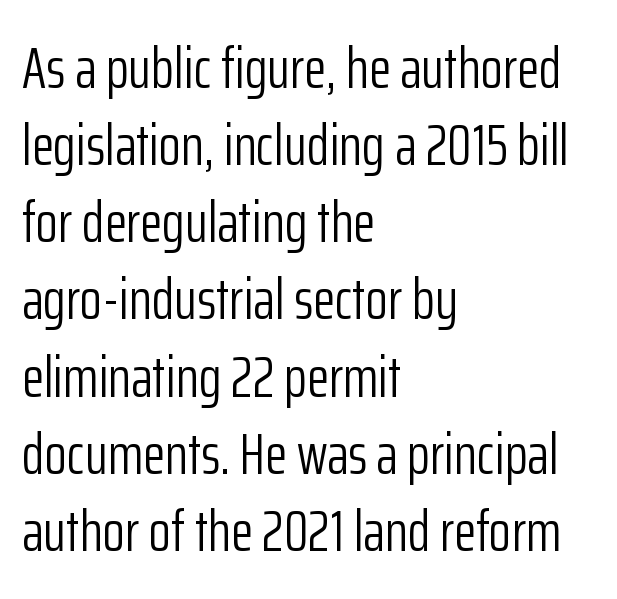
The image shows 58 px light, condensed sans-serif type, upright; set left-aligned, normal line spacing (1.33x), normal letter spacing, not underlined; low stroke contrast and a medium x-height.
